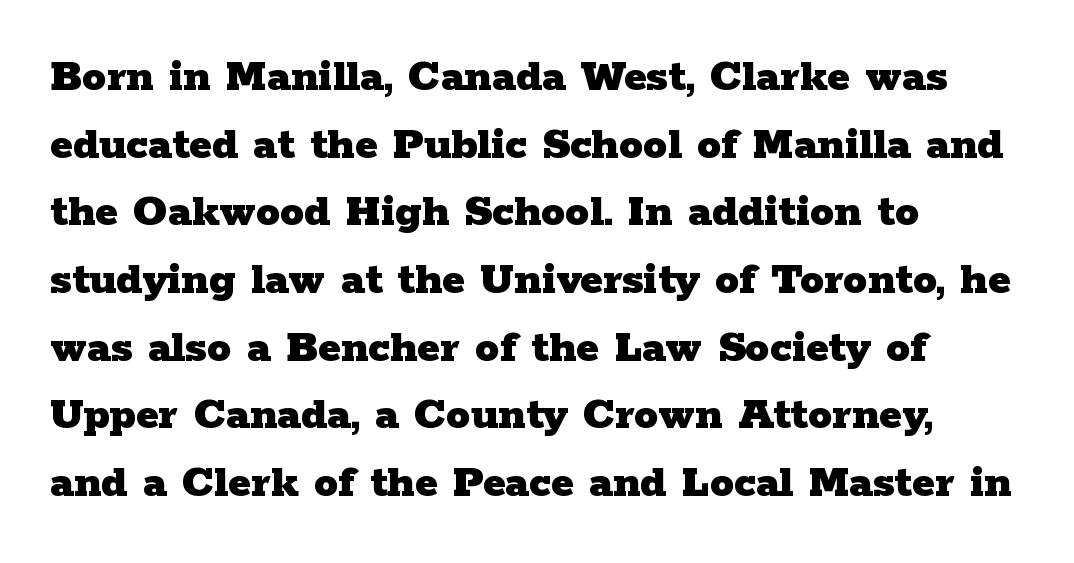
The glyphs are unaccompanied by any horizontal stroke below them. Unlike a clean sans, this face finishes its strokes with serifs. You could not count columns in this text — the font is proportionally spaced. The axis of the letterforms is exactly vertical. Every letter is thick-stroked: bold, no question.
